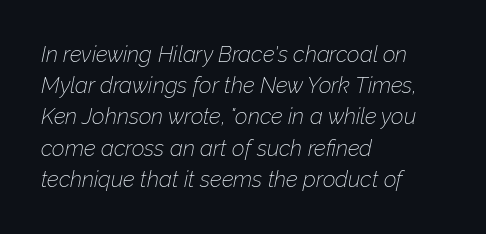
Glyph-to-glyph distance matches everyday printed text. The words here are not underlined. Stems and bowls with no extra thickness — not bold. One glance says typical: line gaps are just what's usual. Every character sits at an angle, as italics do.
